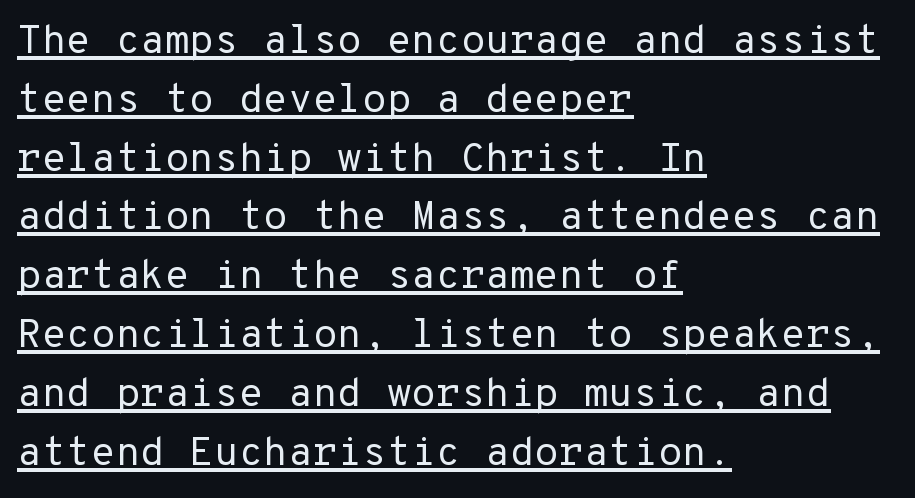
The image shows 40 px regular-weight sans-serif type, upright; set left-aligned, normal line spacing (1.47x), normal letter spacing, underlined; low stroke contrast and a medium x-height.
